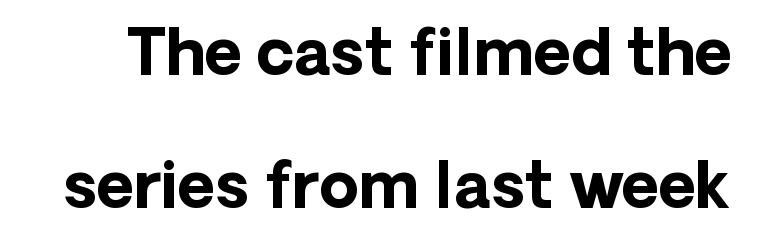
The sample has been set heavy, in full bold. Rows of type keep a wide berth in the vertical direction. Are there feet on the stems? There aren't — it's a sans. You can tell it's not italic because the verticals are truly vertical.
